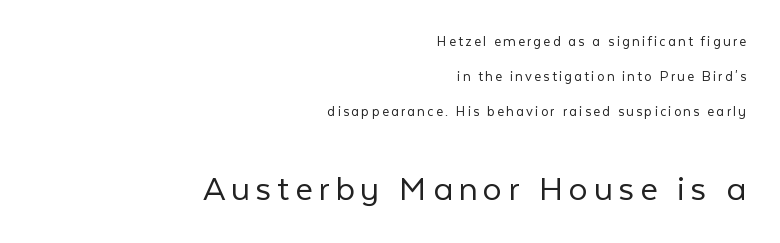
Ascenders rise straight up at ninety degrees. The letterforms sit at book weight or below. The face used here is proportionally spaced, like ordinary book or web type. Block two is the big one; block one sits smaller above it.
